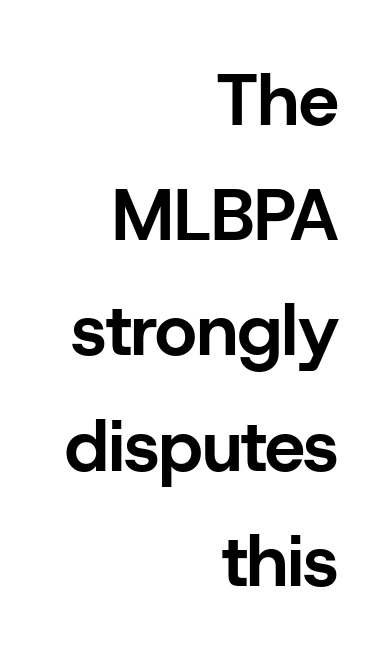
{"serif": "no", "italic": "no", "bold": "yes", "weight": "bold", "width": "normal", "stroke_contrast": "low", "x_height": "medium", "monospaced": "no", "underline": "no", "align": "right", "line_spacing": "normal", "line_spacing_ratio": 1.6, "letter_spacing": "normal", "letter_spacing_em": 0.0, "glyph_px": 72}
